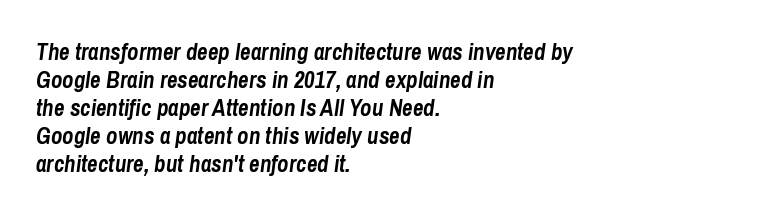
Q: Is the text bold? A: Yes.
Q: Is the text italic (slanted)? A: Yes, it leans right by about 8 degrees.
Q: Is the text underlined? A: No.
Q: How is the paragraph aligned? A: Left-aligned.
Q: Is the spacing between letters normal or unusually wide? A: Normal.
